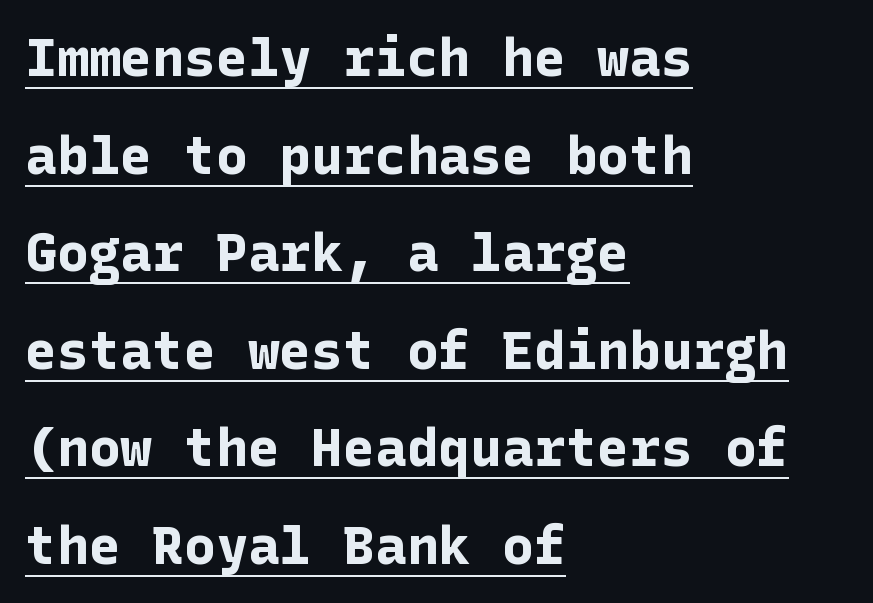
The image shows 53 px bold sans-serif type, upright; set left-aligned, line spacing 1.84x, normal letter spacing, underlined; low stroke contrast and a medium x-height.
